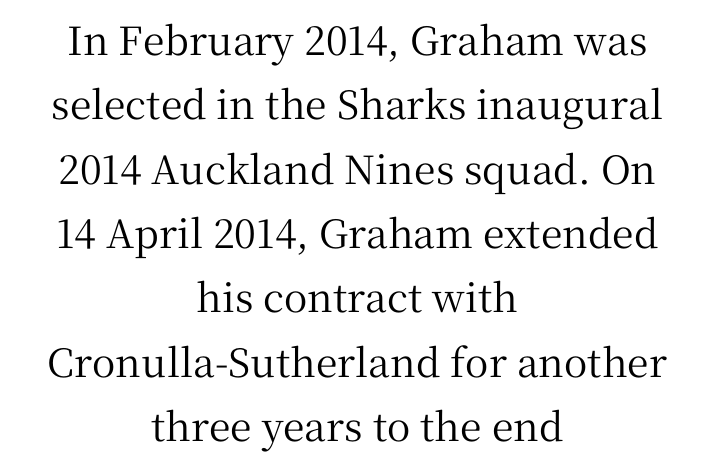
This is the regular roman posture of the typeface. Descenders hang freely into open space. The type is set solid horizontally, with unmodified tracking. Each letter keeps its own natural width here, so spacing adapts to shape. Regular leading.
